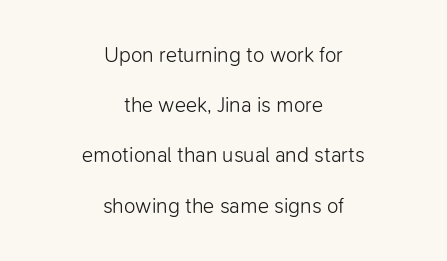
{"italic": "no", "bold": "no", "underline": "no", "align": "center", "line_spacing": "loose", "line_spacing_ratio": 2.39, "letter_spacing": "normal", "letter_spacing_em": 0.0, "glyph_px": 21}
